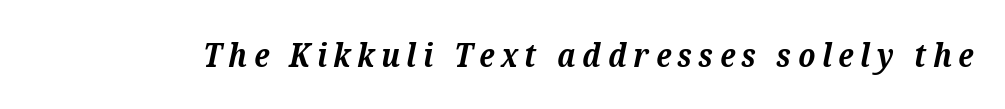
{"serif": "yes", "italic": "yes", "lean": "right", "slant_degrees": 12, "bold": "yes", "weight": "bold", "width": "normal", "stroke_contrast": "medium", "x_height": "medium", "monospaced": "no", "underline": "no", "letter_spacing": "wide", "letter_spacing_em": 0.21, "glyph_px": 32}
